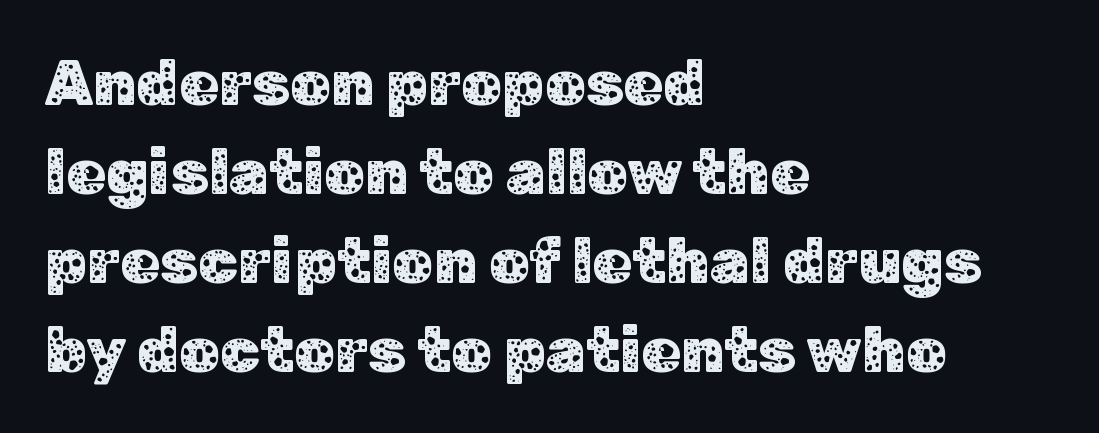
Here the designer chose a conventional face with non-uniform glyph widths. Visually the block forms a straight wall on the left and a jagged coastline on the right. Has an underline been added? It has not. Inter-character spacing is left at the font's built-in metrics. The designer left line spacing at the default.
